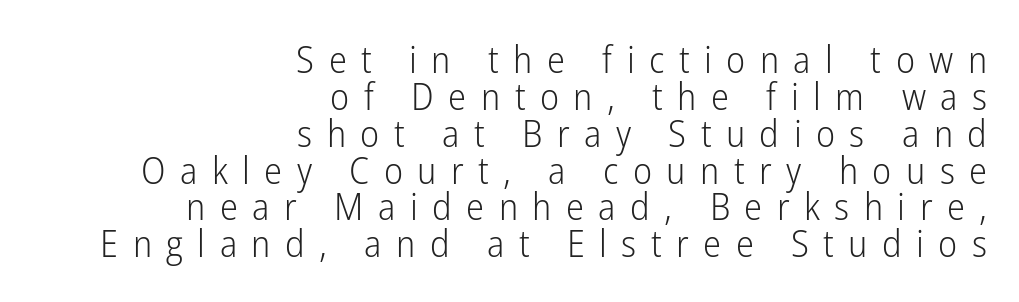
{"serif": "no", "italic": "no", "bold": "no", "weight": "light", "width": "condensed", "stroke_contrast": "low", "x_height": "medium", "monospaced": "no", "underline": "no", "align": "right", "line_spacing": "tight", "line_spacing_ratio": 0.97, "letter_spacing": "wide", "letter_spacing_em": 0.38, "glyph_px": 38}
